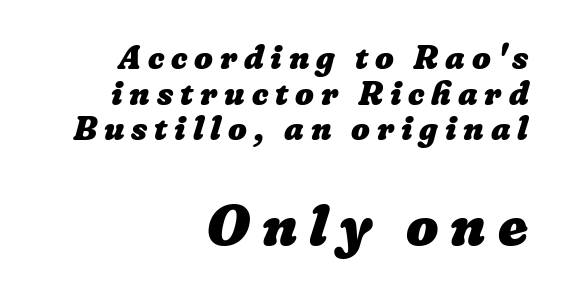
Whoever set this chose condensed vertical rhythm over breathing room. The block sitting lower on the canvas is the one with enlarged characters. A clean baseline with only descenders dipping below it. Each letter keeps its own natural width here, so spacing adapts to shape.
